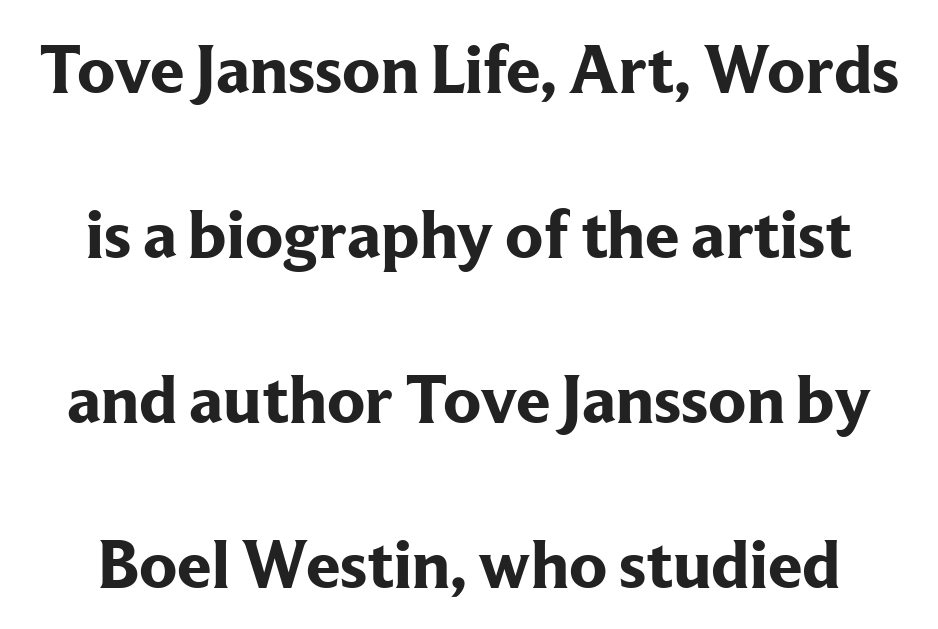
{"serif": "yes", "italic": "no", "bold": "yes", "weight": "bold", "width": "normal", "stroke_contrast": "low", "x_height": "medium", "monospaced": "no", "underline": "no", "line_spacing": "loose", "line_spacing_ratio": 2.39, "letter_spacing": "normal", "letter_spacing_em": 0.0, "glyph_px": 69}
